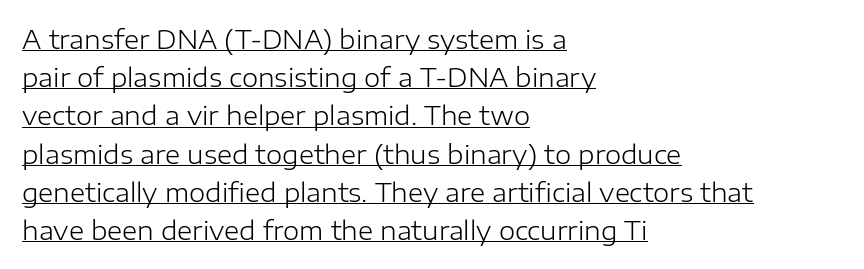
Q: Is the text bold? A: No.
Q: Is the text italic (slanted)? A: No, it is upright.
Q: Is the text underlined? A: Yes.
Q: How is the paragraph aligned? A: Left-aligned.
Q: Is the spacing between letters normal or unusually wide? A: Normal.
Q: Is the spacing between lines tight, normal or loose? A: Normal.
